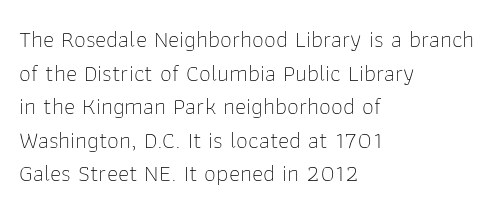
{"italic": "no", "bold": "no", "underline": "no", "align": "left", "line_spacing": "normal", "line_spacing_ratio": 1.4, "letter_spacing": "normal", "letter_spacing_em": 0.0, "glyph_px": 24}
